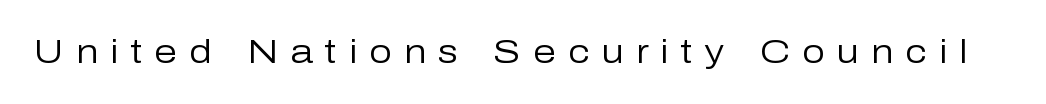
The image shows 33 px regular-weight sans-serif type, upright; set unusually wide letter spacing (+0.36 em), not underlined; low stroke contrast and a medium x-height.
